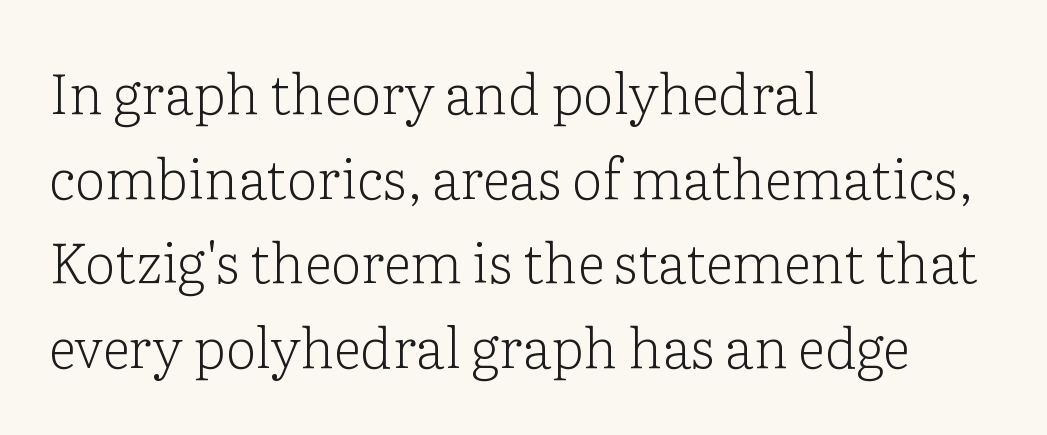
The image shows 55 px light serif type, upright; set left-aligned, normal line spacing (1.54x), normal letter spacing, not underlined; low stroke contrast and a medium x-height.
